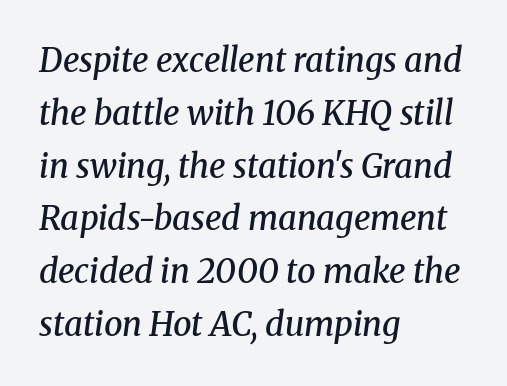
The image shows 33 px semibold serif type, italic (leaning right); set left-aligned, normal line spacing (1.6x), normal letter spacing, not underlined; medium stroke contrast and a medium x-height.
